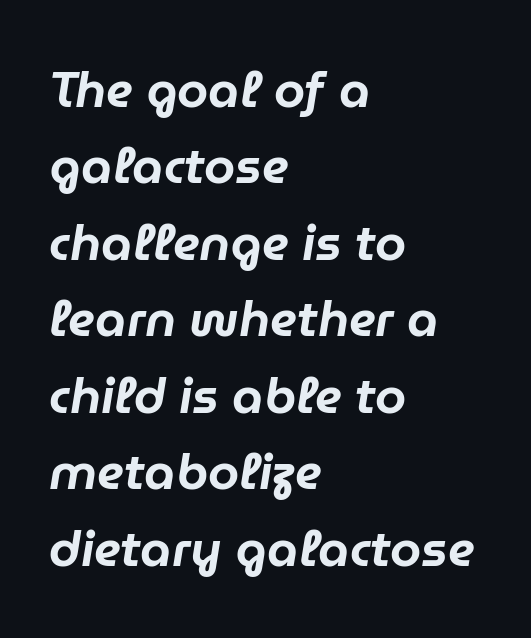
The image shows 50 px text type, italic (leaning right); set left-aligned, normal line spacing (1.53x), normal letter spacing, not underlined; low stroke contrast and a medium x-height.
